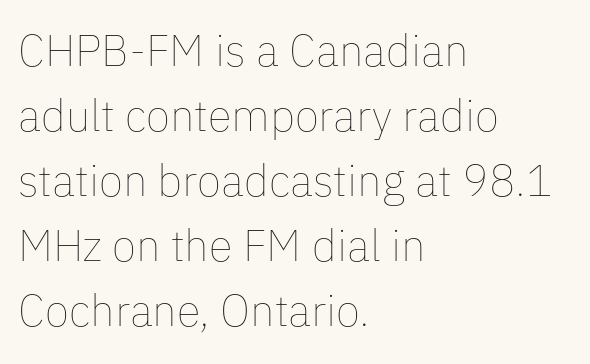
The image shows 44 px thin type, upright; set left-aligned, normal line spacing (1.48x), normal letter spacing, not underlined; low stroke contrast and a medium x-height.
